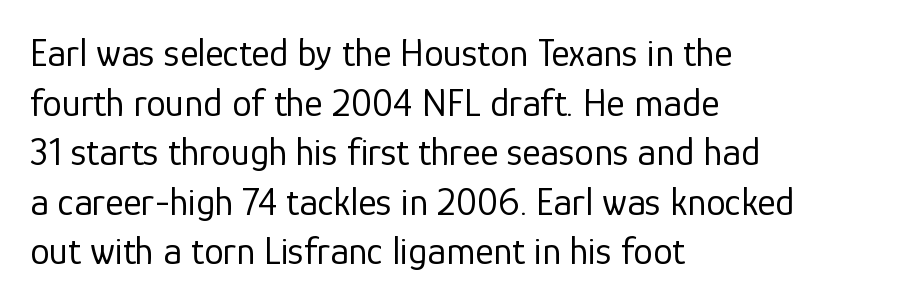
The image shows 39 px regular-weight sans-serif type, upright; set left-aligned, normal line spacing (1.27x), normal letter spacing, not underlined; low stroke contrast and a medium x-height.
